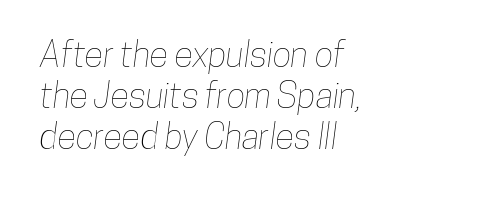
{"width": "condensed", "stroke_contrast": "low", "x_height": "medium", "monospaced": "no", "underline": "no", "align": "left", "line_spacing_ratio": 1.17, "letter_spacing": "normal", "letter_spacing_em": 0.0, "glyph_px": 35}
